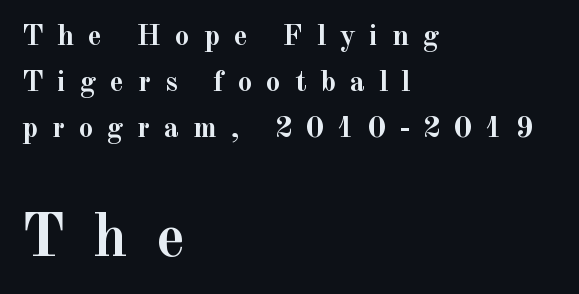
The image shows 61 px semibold serif type, upright; set left-aligned, normal line spacing (1.54x), unusually wide letter spacing (+0.45 em), not underlined; the second (bottom) block is 2.03x larger; a small x-height.
